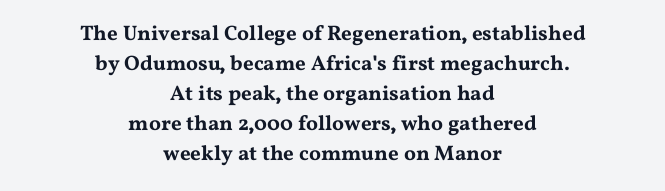
The leading is moderate, giving the passage an even texture. The passage shown is not underscored anywhere. Centered paragraph, ragged on both sides. Notice how the stems are strictly vertical — no italics here. Short note: letters normally spaced.
